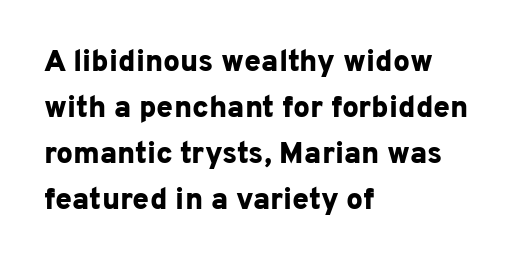
The rag falls on the right side of this text block. Italic: no, the glyphs are upright roman. This sample has the flowing, uneven cadence of proportional lettering. No feet cap the strokes, marking this as sans-serif type.
